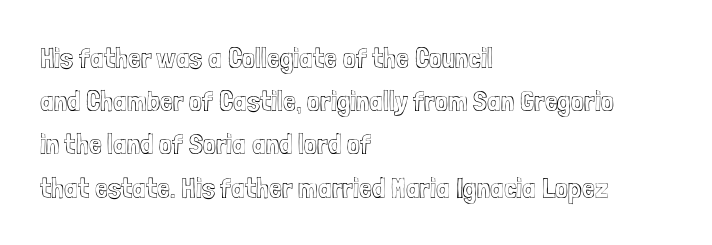
Q: Is the text italic (slanted)? A: No, it is upright.
Q: Is the text underlined? A: No.
Q: How is the paragraph aligned? A: Left-aligned.
Q: Is the spacing between letters normal or unusually wide? A: Normal.
Q: Is the spacing between lines tight, normal or loose? A: Normal.
Q: Width (condensed, normal, or wide)? A: Condensed.
Q: x-height? A: Medium.
Q: Monospaced? A: No.
